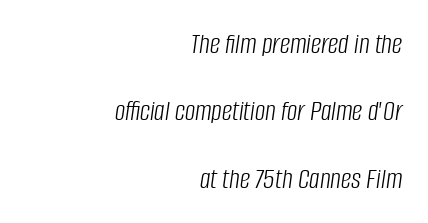
Q: Is the text bold? A: No.
Q: Is the text italic (slanted)? A: Yes, it leans right by about 8 degrees.
Q: Is the text underlined? A: No.
Q: How is the paragraph aligned? A: Right-aligned.
Q: Is the spacing between letters normal or unusually wide? A: Normal.
Q: Is the spacing between lines tight, normal or loose? A: Loose.
Q: Width (condensed, normal, or wide)? A: Condensed.
Q: Stroke contrast? A: Low.
Q: x-height? A: Large.
Q: Monospaced? A: No.
